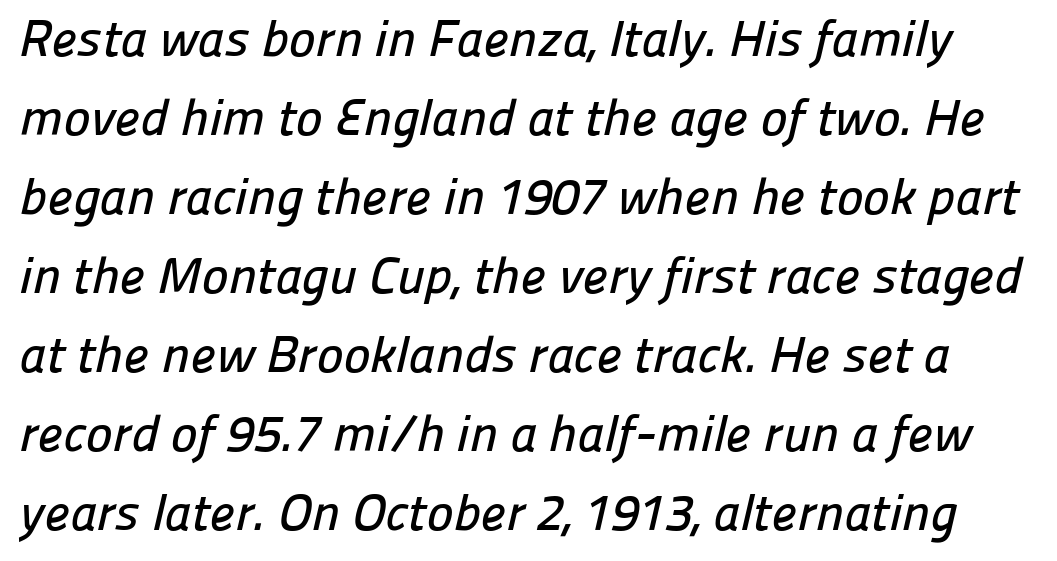
The image shows 51 px sans-serif type; set normal line spacing (1.55x), normal letter spacing, not underlined; low stroke contrast and a medium x-height.
